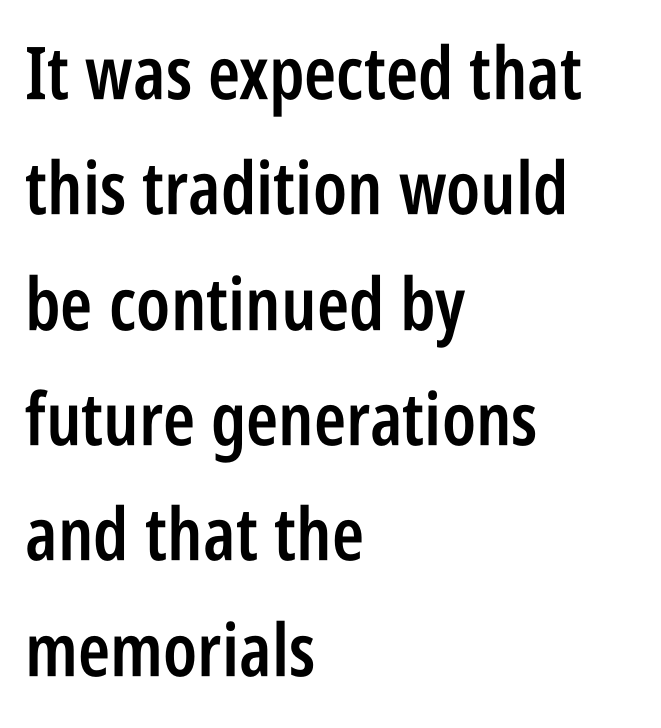
Q: Is the text bold? A: Semi-bold.
Q: Is the text italic (slanted)? A: No, it is upright.
Q: Is the typeface a serif or a sans-serif typeface? A: Sans-serif.
Q: Is the text underlined? A: No.
Q: How is the paragraph aligned? A: Left-aligned.
Q: Is the spacing between letters normal or unusually wide? A: Normal.
Q: Is the spacing between lines tight, normal or loose? A: Normal.
Q: Width (condensed, normal, or wide)? A: Condensed.
Q: Stroke contrast? A: Low.
Q: x-height? A: Large.
Q: Monospaced? A: No.
